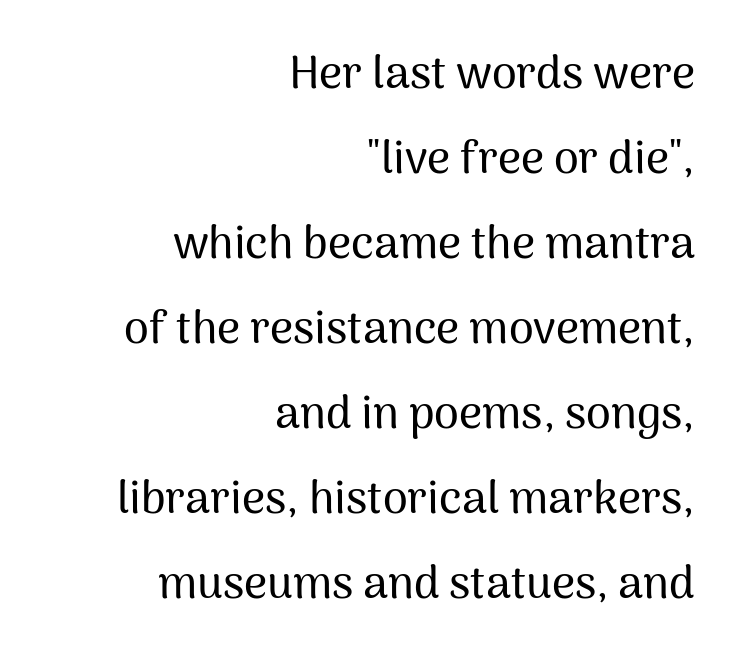
Compared with typical body copy, the letter spacing here is the same. A sans-serif font was chosen for this passage. Alignment: flush right. Varying glyph widths throughout — classic text-font behaviour. If you drew a line through each stem, it would be perfectly vertical.
